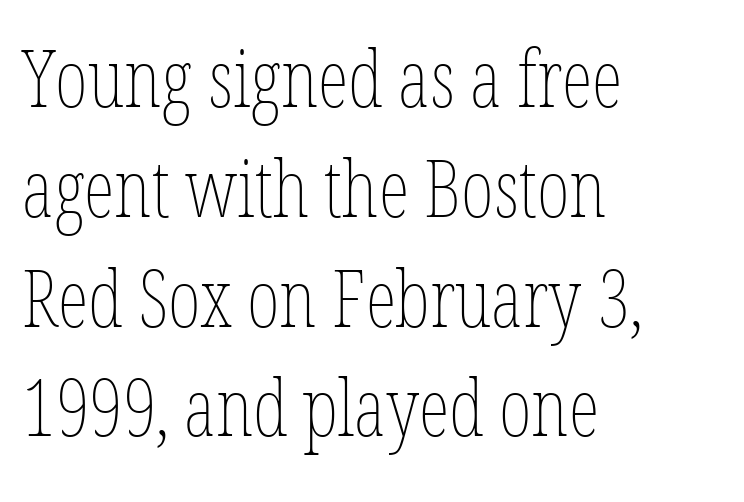
Q: Is the text bold? A: No.
Q: Is the text italic (slanted)? A: No, it is upright.
Q: Is the text underlined? A: No.
Q: How is the paragraph aligned? A: Left-aligned.
Q: Is the spacing between letters normal or unusually wide? A: Normal.
Q: Is the spacing between lines tight, normal or loose? A: Normal.
Q: Width (condensed, normal, or wide)? A: Condensed.
Q: Stroke contrast? A: Low.
Q: x-height? A: Medium.
Q: Monospaced? A: No.
